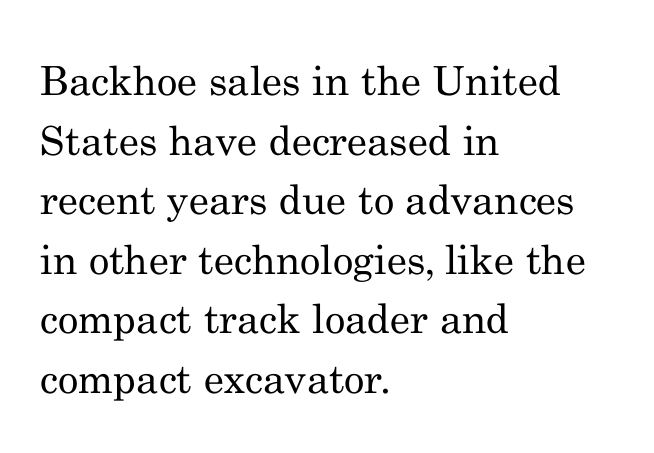
{"serif": "yes", "italic": "no", "bold": "no", "weight": "regular", "width": "normal", "stroke_contrast": "medium", "x_height": "small", "monospaced": "no", "underline": "no", "align": "left", "line_spacing": "normal", "line_spacing_ratio": 1.49, "letter_spacing": "normal", "letter_spacing_em": 0.0, "glyph_px": 40}
